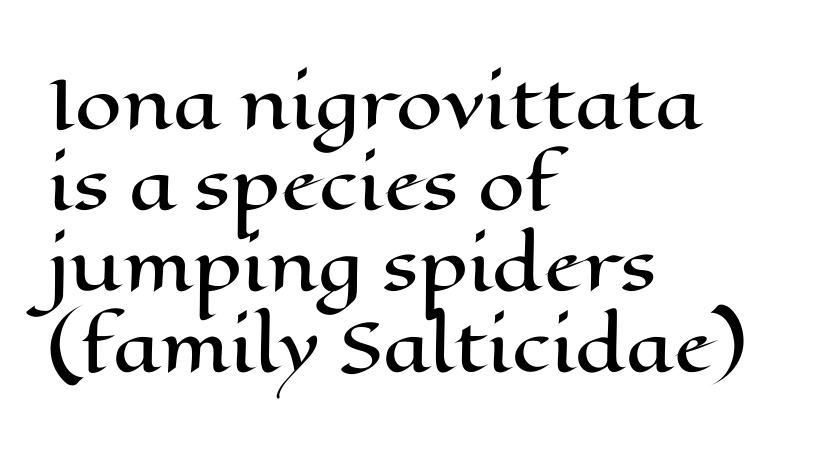
The image shows 67 px wide type, upright; set left-aligned, line spacing 1.21x, normal letter spacing, not underlined; high stroke contrast and a medium x-height.
